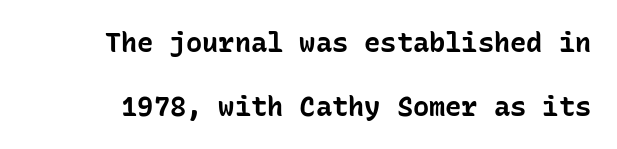
This sample uses an upright cut, with every glyph sitting square on the baseline. Set as a true bold cut, around the 700 mark. One glance says open: line gaps are wider than usual. In terms of letterspacing, this is plain default setting.
